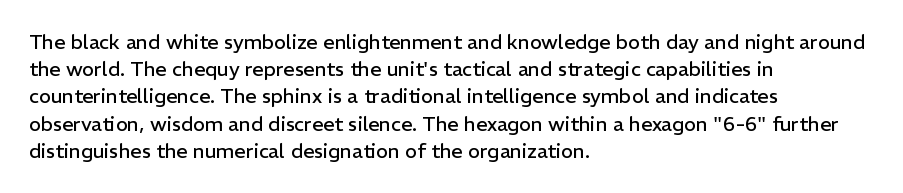
Q: Is the text bold? A: No.
Q: Is the text italic (slanted)? A: No, it is upright.
Q: Is the text underlined? A: No.
Q: How is the paragraph aligned? A: Left-aligned.
Q: Is the spacing between letters normal or unusually wide? A: Normal.
Q: Is the spacing between lines tight, normal or loose? A: Normal.
